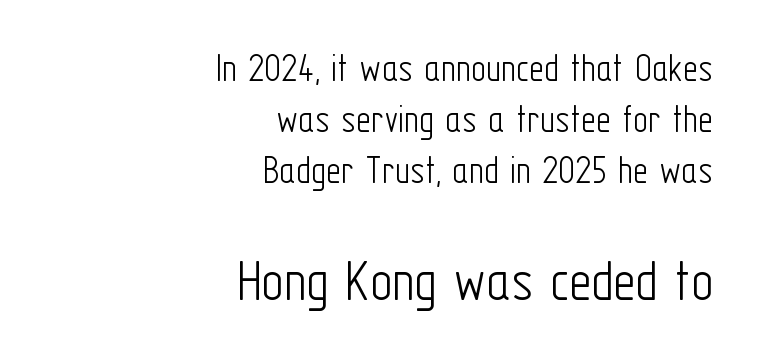
{"serif": "no", "italic": "no", "bold": "no", "weight": "light", "width": "condensed", "stroke_contrast": "low", "x_height": "medium", "monospaced": "no", "underline": "no", "align": "right", "line_spacing": "normal", "line_spacing_ratio": 1.25, "letter_spacing": "normal", "letter_spacing_em": 0.0, "larger_block": "second", "size_ratio": 1.49, "glyph_px": 61}
